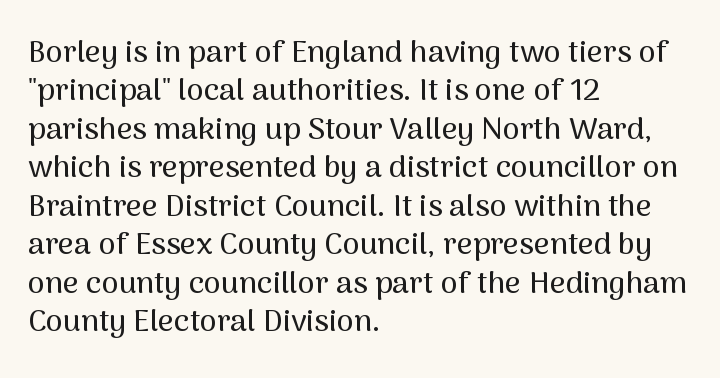
Designer's note — italics off, roman on. Spacing verdict: proportional, widths tailored to each character. Here the glyphs are tracked normally, forming tight word shapes. Unmarked baselines from the first word to the last.
